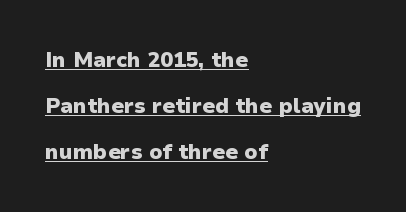
Q: Is the text bold? A: Yes.
Q: Is the text italic (slanted)? A: No, it is upright.
Q: Is the text underlined? A: Yes.
Q: How is the paragraph aligned? A: Left-aligned.
Q: Is the spacing between letters normal or unusually wide? A: Normal.
Q: Is the spacing between lines tight, normal or loose? A: Loose.
